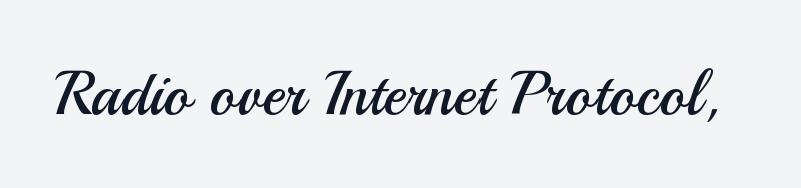
The image shows 62 px regular-weight sans-serif type; set normal letter spacing, not underlined; medium stroke contrast and a small x-height.
